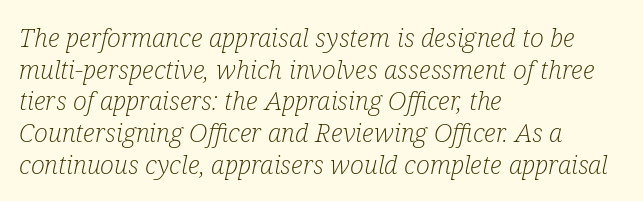
{"italic": "yes", "lean": "right", "slant_degrees": 12, "bold": "no", "underline": "no", "align": "left", "line_spacing_ratio": 1.22, "letter_spacing": "normal", "letter_spacing_em": 0.0, "glyph_px": 26}
